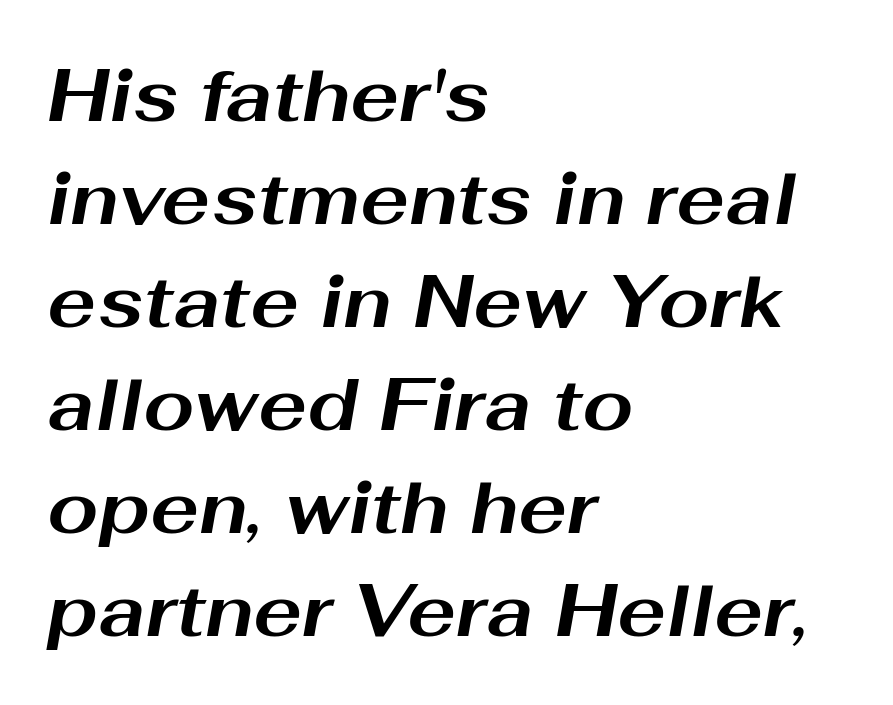
The image shows 73 px bold, wide type, italic (leaning right); set left-aligned, normal line spacing (1.41x), normal letter spacing, not underlined; medium stroke contrast and a medium x-height.
